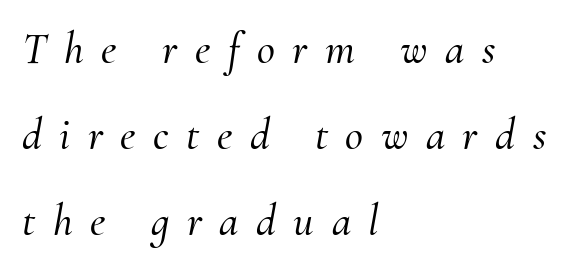
{"serif": "yes", "italic": "yes", "lean": "right", "slant_degrees": 10, "width": "normal", "stroke_contrast": "medium", "x_height": "small", "monospaced": "no", "underline": "no", "align": "left", "line_spacing": "loose", "line_spacing_ratio": 1.95, "letter_spacing": "wide", "letter_spacing_em": 0.4, "glyph_px": 44}
